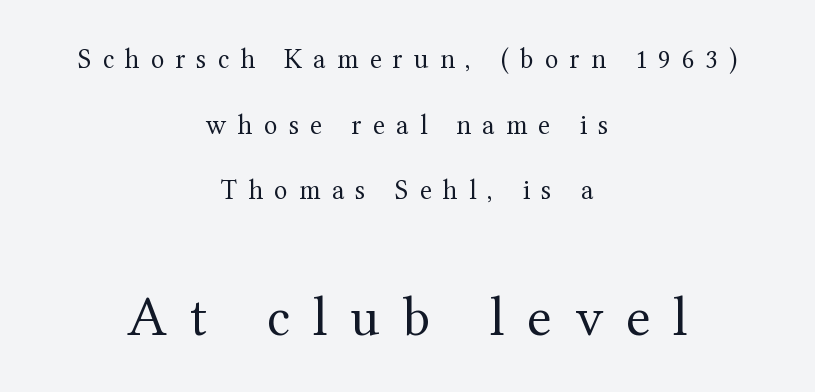
The image shows 57 px regular-weight serif type, upright; set centered, loose line spacing (2.34x), unusually wide letter spacing (+0.4 em), not underlined; the second (bottom) block is 2.04x larger; medium stroke contrast and a medium x-height.
